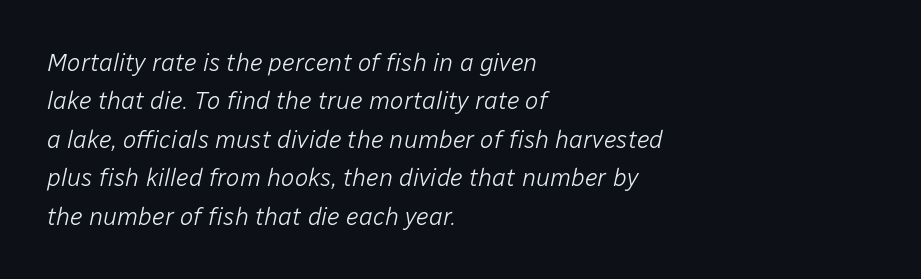
Characters follow at the spacing the type designer built in. The ragged edge is on the right, which tells us the setting is flush left. Beneath every word, the page is bare. Leading matches the norm, producing a regular column. Is the type slanted? Yes — the strokes lean at a clear angle. Weight class: somewhere from thin through regular.
